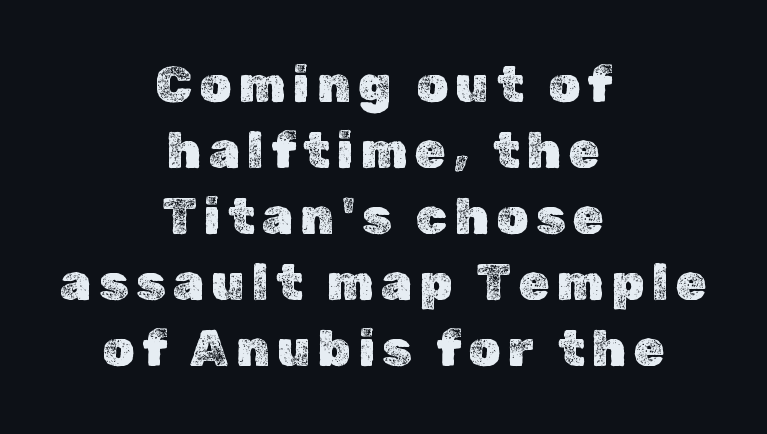
Lines of text with bare space underneath. The passage is arranged like a title page — every line centered. The face used here is proportionally spaced, like ordinary book or web type. Style check: upright. In terms of leading, this rendering sits right in the middle.
